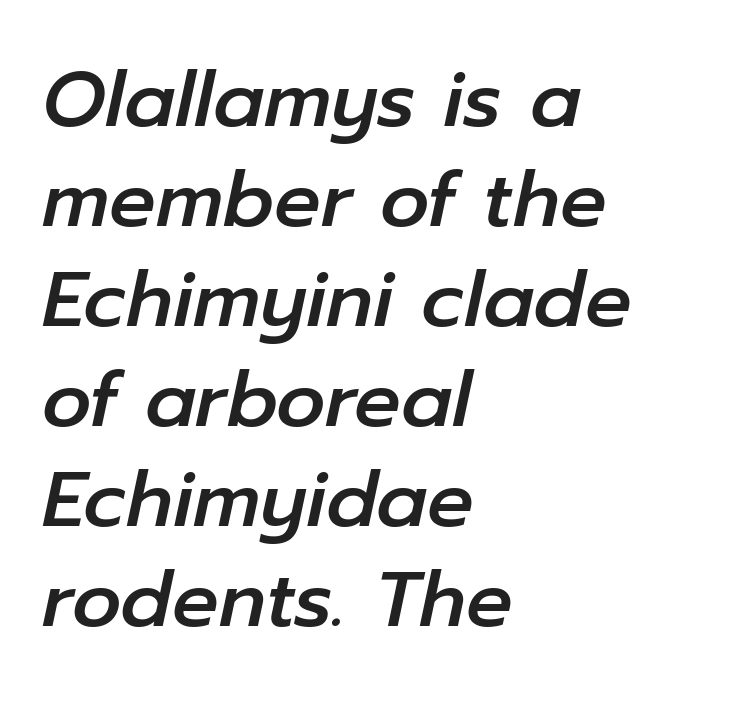
The image shows 77 px text type, italic (leaning right); set left-aligned, normal line spacing (1.3x), normal letter spacing, not underlined; low stroke contrast and a medium x-height.
